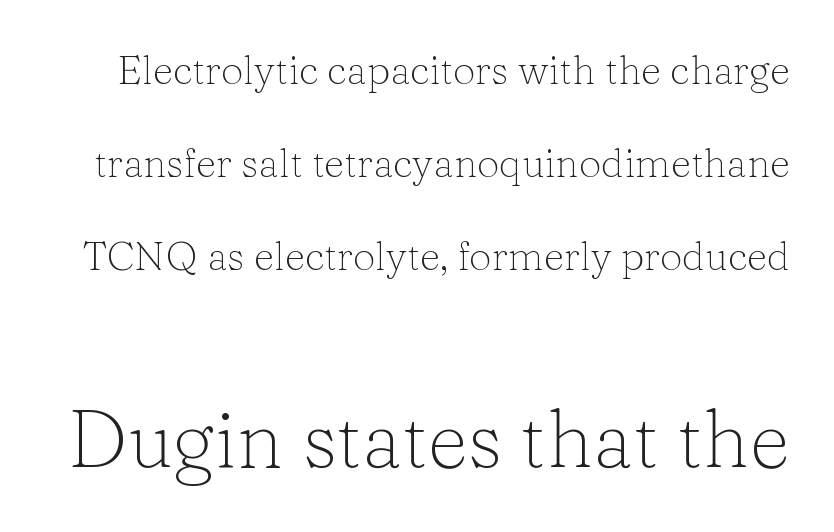
{"serif": "yes", "italic": "no", "bold": "no", "weight": "light", "width": "normal", "stroke_contrast": "low", "x_height": "medium", "monospaced": "no", "underline": "no", "line_spacing": "loose", "line_spacing_ratio": 2.33, "letter_spacing": "normal", "letter_spacing_em": 0.0, "larger_block": "second", "size_ratio": 2.0, "glyph_px": 80}
